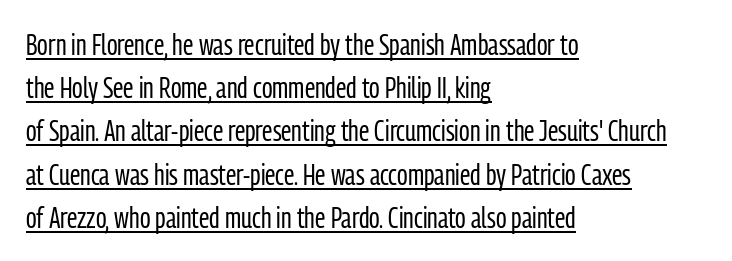
The line-height multiplier appears to be the usual default. The lettering is marked with a stroke running underneath it. Where is the straight margin? On the left. The type is set solid horizontally, with unmodified tracking. I'd call this a sans setting — the letters go barefoot. Unbolded letterforms with no extra heft.
